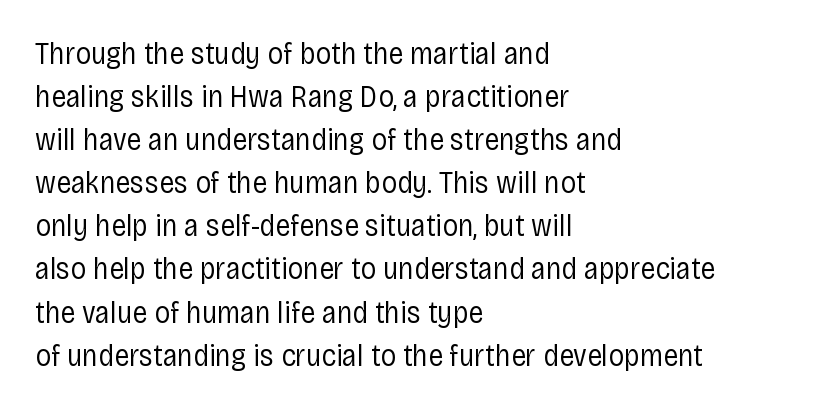
{"serif": "no", "italic": "no", "bold": "no", "weight": "regular", "width": "condensed", "stroke_contrast": "low", "x_height": "large", "monospaced": "no", "underline": "no", "align": "left", "line_spacing": "normal", "line_spacing_ratio": 1.39, "letter_spacing": "normal", "letter_spacing_em": 0.0, "glyph_px": 31}
